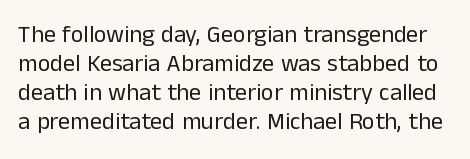
Weight: in the light-to-regular range. Compared with typical body copy, the letter spacing here is the same. Check the space under the baseline: it is left empty. In terms of posture, this sample is upright.
